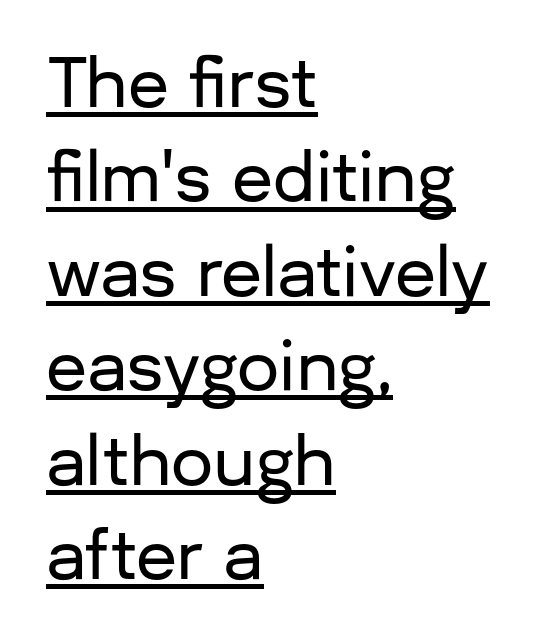
The image shows 67 px sans-serif type, upright; set left-aligned, normal line spacing (1.41x), normal letter spacing, underlined; low stroke contrast and a medium x-height.
